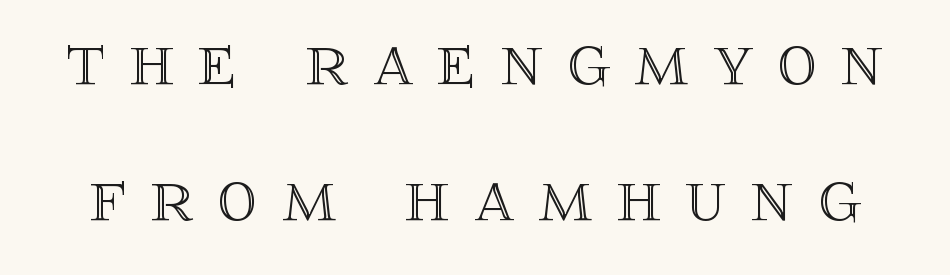
Q: Is the text italic (slanted)? A: No, it is upright.
Q: Is the text underlined? A: No.
Q: Is the spacing between letters normal or unusually wide? A: Unusually wide.
Q: Width (condensed, normal, or wide)? A: Normal.
Q: x-height? A: Large.
Q: Monospaced? A: No.
